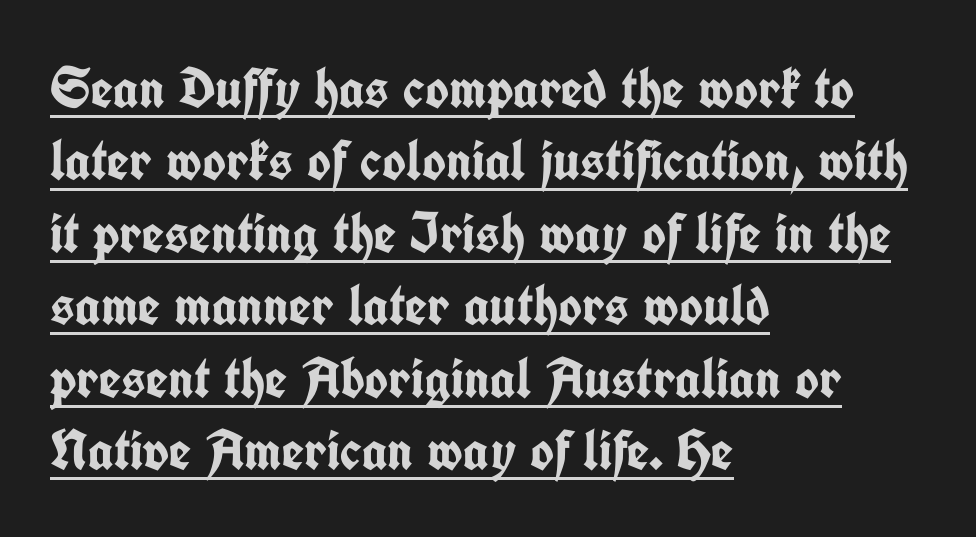
Posture: vertical. Students, note that the glyphs here touch the page at normal intervals. Notice how a bar underscores the lettering throughout. Baseline-to-baseline distance is the conventional proportion of letter height. The characters display no serif detailing; their extremities are plain.
